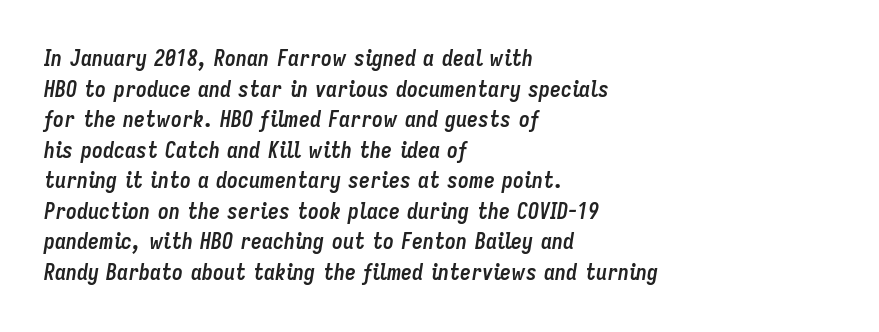
Q: Is the text bold? A: Yes.
Q: Is the text italic (slanted)? A: Yes, it leans right by about 9 degrees.
Q: Is the text underlined? A: No.
Q: How is the paragraph aligned? A: Left-aligned.
Q: Is the spacing between letters normal or unusually wide? A: Normal.
Q: Is the spacing between lines tight, normal or loose? A: Normal.
